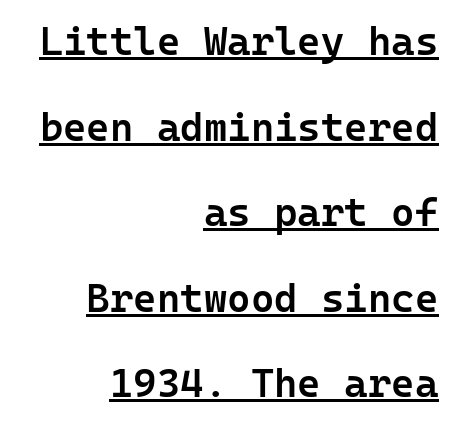
Q: Is the text bold? A: Semi-bold.
Q: Is the text italic (slanted)? A: No, it is upright.
Q: Is the typeface a serif or a sans-serif typeface? A: Sans-serif.
Q: Is the text underlined? A: Yes.
Q: How is the paragraph aligned? A: Right-aligned.
Q: Is the spacing between letters normal or unusually wide? A: Normal.
Q: Is the spacing between lines tight, normal or loose? A: Loose.
Q: Width (condensed, normal, or wide)? A: Normal.
Q: Stroke contrast? A: Low.
Q: x-height? A: Medium.
